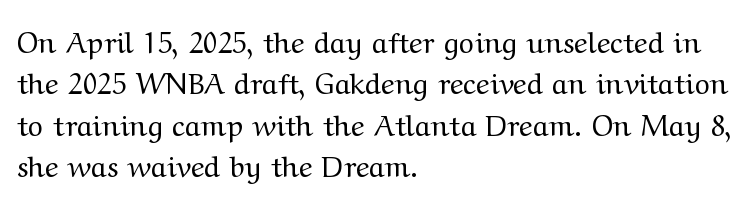
{"serif": "yes", "italic": "no", "bold": "no", "weight": "regular", "width": "wide", "stroke_contrast": "medium", "x_height": "medium", "monospaced": "no", "underline": "no", "align": "left", "line_spacing": "normal", "line_spacing_ratio": 1.43, "letter_spacing": "normal", "letter_spacing_em": 0.0, "glyph_px": 29}
